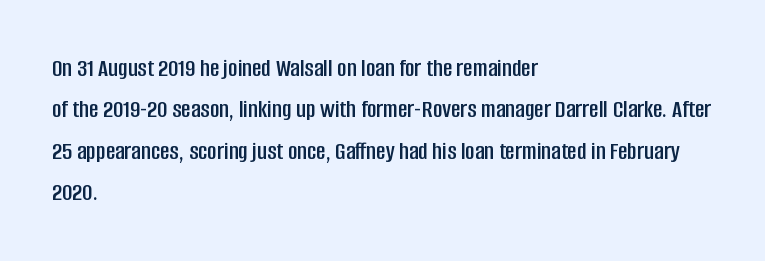
Q: Is the text italic (slanted)? A: No, it is upright.
Q: Is the text underlined? A: No.
Q: How is the paragraph aligned? A: Left-aligned.
Q: Is the spacing between letters normal or unusually wide? A: Normal.
Q: Is the spacing between lines tight, normal or loose? A: Normal.
